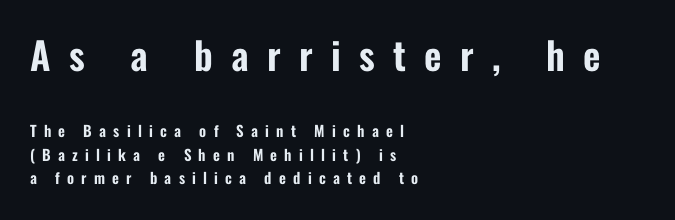
Casual observation: everything's shoved over to the left. This sample uses expanded letter spacing, leaving extra air between glyphs. Each new line begins a customary step beneath the previous one. Type without underlining. Reading top to bottom, the characters get smaller at the block break. Tall strokes in this sample are plumb rather than angled.
